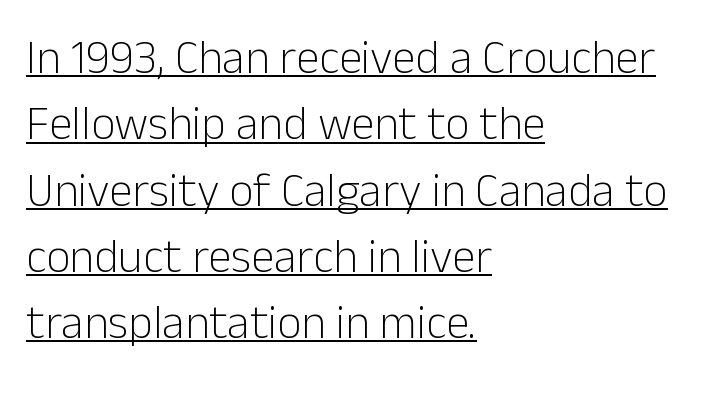
Q: Is the text bold? A: No.
Q: Is the text italic (slanted)? A: No, it is upright.
Q: Is the typeface a serif or a sans-serif typeface? A: Sans-serif.
Q: Is the text underlined? A: Yes.
Q: How is the paragraph aligned? A: Left-aligned.
Q: Is the spacing between letters normal or unusually wide? A: Normal.
Q: Is the spacing between lines tight, normal or loose? A: Normal.
Q: Width (condensed, normal, or wide)? A: Normal.
Q: Stroke contrast? A: Low.
Q: x-height? A: Medium.
Q: Monospaced? A: No.
